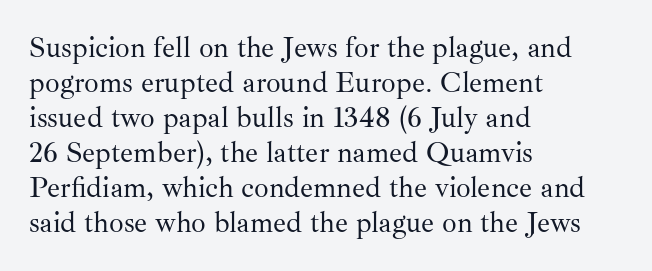
The image shows 29 px regular-weight serif type, upright; set left-aligned, line spacing 1.21x, normal letter spacing, not underlined; medium stroke contrast and a small x-height.
